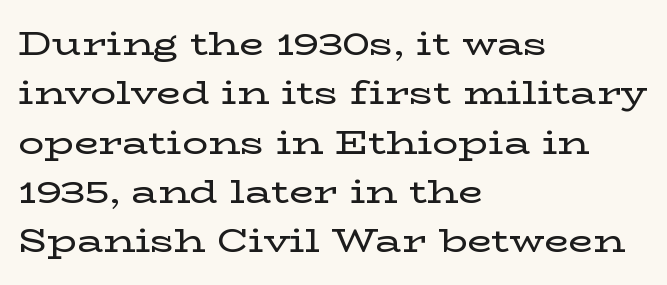
{"serif": "yes", "italic": "no", "width": "wide", "stroke_contrast": "low", "x_height": "medium", "monospaced": "no", "underline": "no", "align": "left", "line_spacing": "normal", "line_spacing_ratio": 1.54, "letter_spacing": "normal", "letter_spacing_em": 0.0, "glyph_px": 32}
